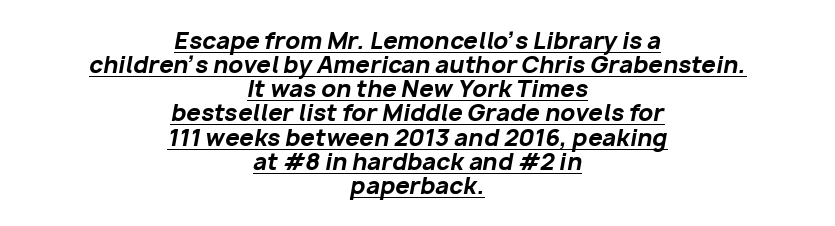
Nothing unusual about the tracking: characters are spaced as the font intends. This sample is center-justified, so both line endings float freely. Regarding leading, the lines here are crowded together. Every character sits at an angle, as italics do.
